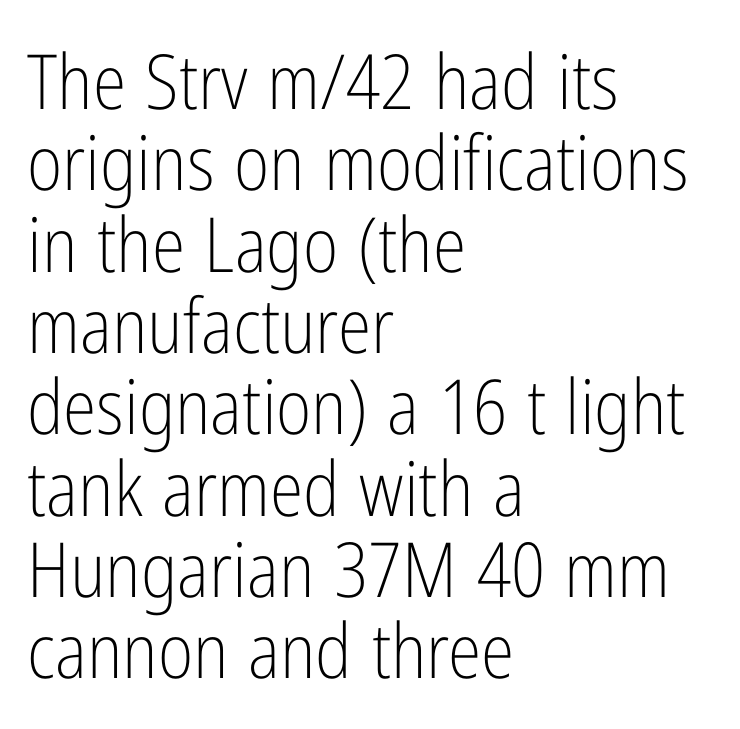
The image shows 76 px light, condensed sans-serif type, upright; set left-aligned, tight line spacing (1.07x), normal letter spacing, not underlined; low stroke contrast and a medium x-height.
